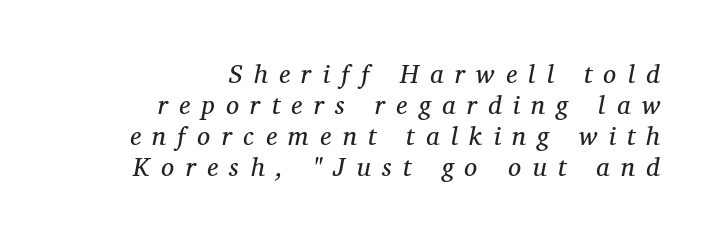
Caption: face not bold, strokes unweighted. Compared with typical body copy, the letter spacing here is much looser. The rendering applies a slant to the glyphs. The passage is arranged like a letterhead date or caption credit — flush right.
